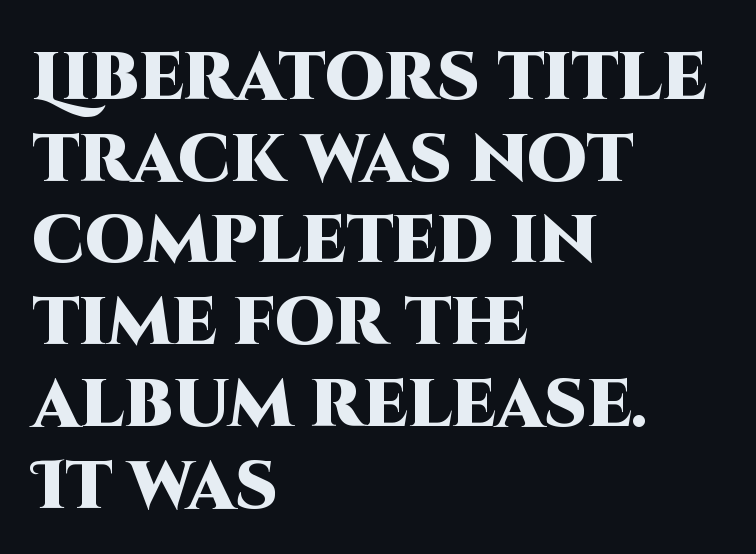
Q: Is the text bold? A: Yes.
Q: Is the text italic (slanted)? A: No, it is upright.
Q: Is the typeface a serif or a sans-serif typeface? A: Sans-serif.
Q: Is the text underlined? A: No.
Q: How is the paragraph aligned? A: Left-aligned.
Q: Is the spacing between letters normal or unusually wide? A: Normal.
Q: Width (condensed, normal, or wide)? A: Normal.
Q: Stroke contrast? A: High.
Q: x-height? A: Large.
Q: Monospaced? A: No.
